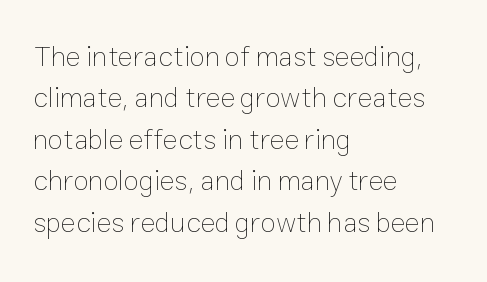
The image shows 28 px thin type, upright; set left-aligned, normal line spacing (1.48x), normal letter spacing, not underlined; low stroke contrast and a medium x-height.
